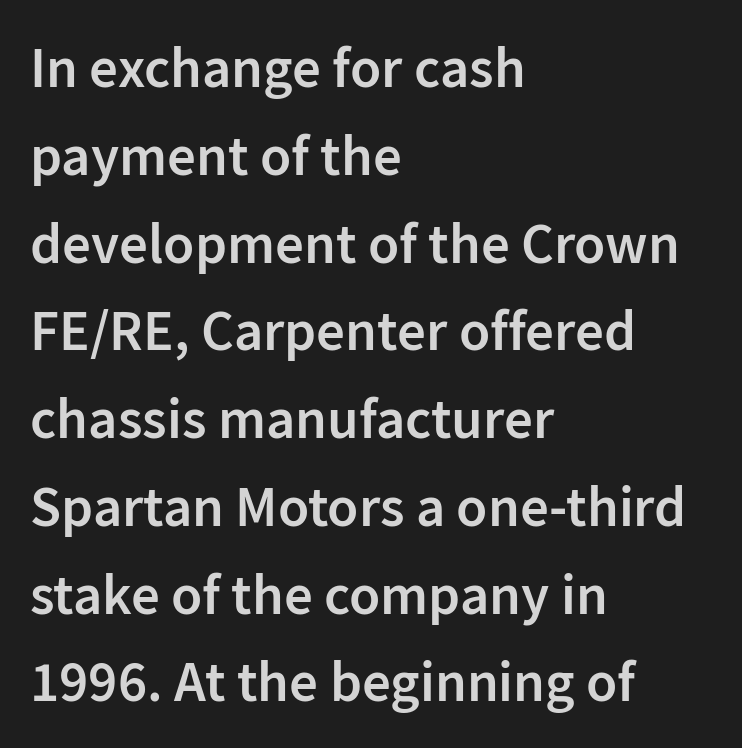
{"serif": "no", "italic": "no", "bold": "semi", "weight": "semibold", "width": "normal", "stroke_contrast": "low", "x_height": "medium", "monospaced": "no", "underline": "no", "align": "left", "line_spacing": "normal", "line_spacing_ratio": 1.54, "letter_spacing": "normal", "letter_spacing_em": 0.0, "glyph_px": 57}
